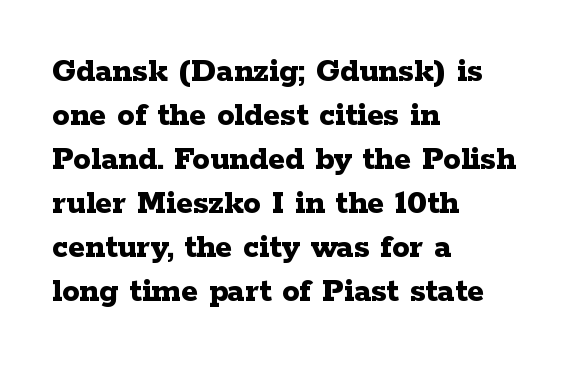
Quick note: not italic, upright. Where is the straight margin? On the left. The rendering uses natural spacing where letterforms have individual widths. How would I describe the line gaps? Plain and ordinary. Letters rest on an invisible, unmarked baseline. These lines are composed in type with serifs.
